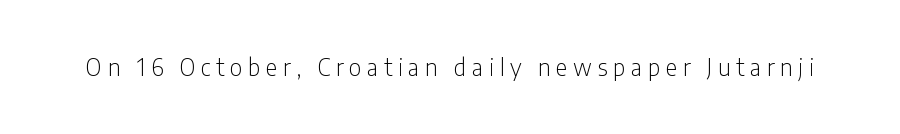
Unmarked baselines from the first word to the last. Is this a heavy cut? Hardly; it is regular or lighter. Words appear elongated and porous because spacing is wide. Rendered with straight, roman letterforms.
